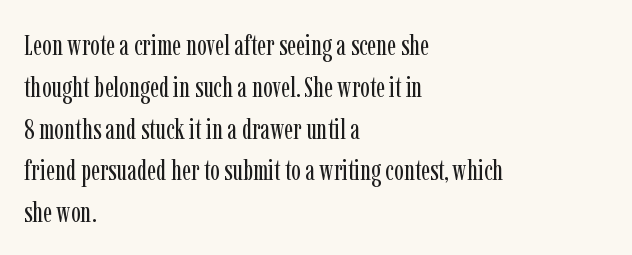
These lines sit exactly where default settings would place them. This sample is left-justified, so line endings fall wherever the words run out. Varying glyph widths throughout — classic text-font behaviour. The font's upright variant was chosen for this text. Font category for this specimen: serif.
